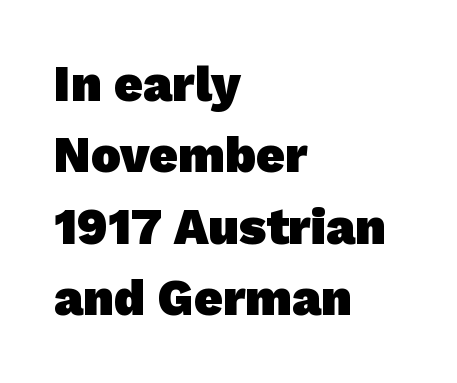
{"serif": "no", "bold": "yes", "weight": "heavy", "width": "normal", "stroke_contrast": "low", "x_height": "medium", "monospaced": "no", "underline": "no", "align": "left", "line_spacing": "normal", "line_spacing_ratio": 1.43, "letter_spacing": "normal", "letter_spacing_em": 0.0, "glyph_px": 50}
